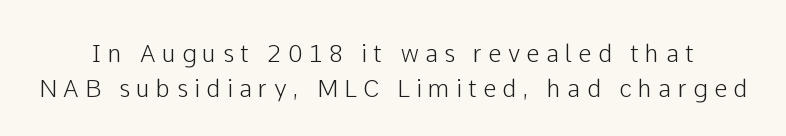
The image shows 24 px text type, upright; set normal line spacing (1.44x), unusually wide letter spacing (+0.26 em), not underlined.
